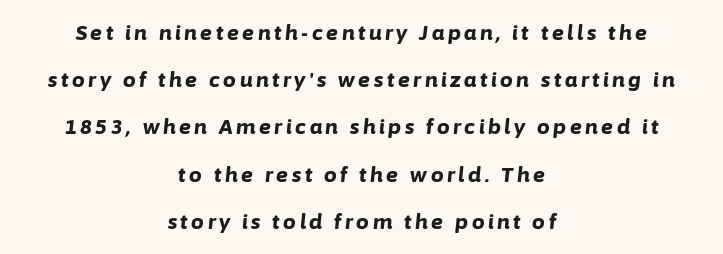
The image shows 20 px bold type, italic (leaning right); set centered, loose line spacing (2.36x), not underlined.
